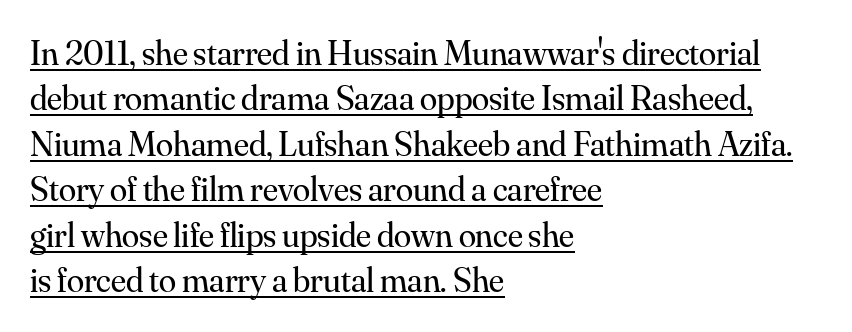
Standard letterfit; no display-style spreading of the glyphs. The setting favours the left margin, as ordinary paragraphs usually do. In terms of posture, this sample is upright. Character widths vary here, with narrow letters taking less room than wide ones.
